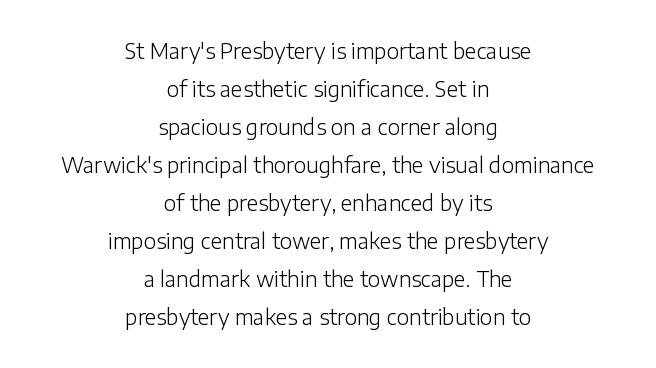
{"italic": "no", "bold": "no", "underline": "no", "align": "center", "line_spacing_ratio": 1.81, "letter_spacing": "normal", "letter_spacing_em": 0.0, "glyph_px": 21}
